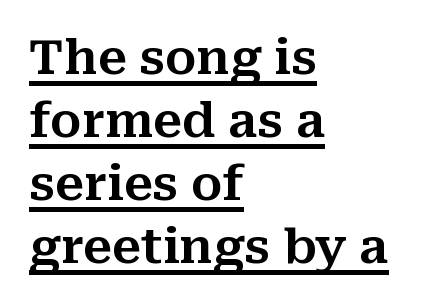
Q: Is the text italic (slanted)? A: No, it is upright.
Q: Is the typeface a serif or a sans-serif typeface? A: Serif.
Q: Is the text underlined? A: Yes.
Q: How is the paragraph aligned? A: Left-aligned.
Q: Is the spacing between letters normal or unusually wide? A: Normal.
Q: Is the spacing between lines tight, normal or loose? A: Normal.
Q: Width (condensed, normal, or wide)? A: Normal.
Q: Stroke contrast? A: Medium.
Q: x-height? A: Medium.
Q: Monospaced? A: No.
